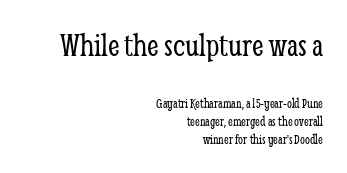
Proportional: the letters do not fall into vertical columns. Every row of glyphs terminates at an identical x-position on the right. Is this a heavy cut? Hardly; it is regular or lighter. Does the lettering tilt? It doesn't — this is upright. The tracking reads as untouched default to a designer's eye.
